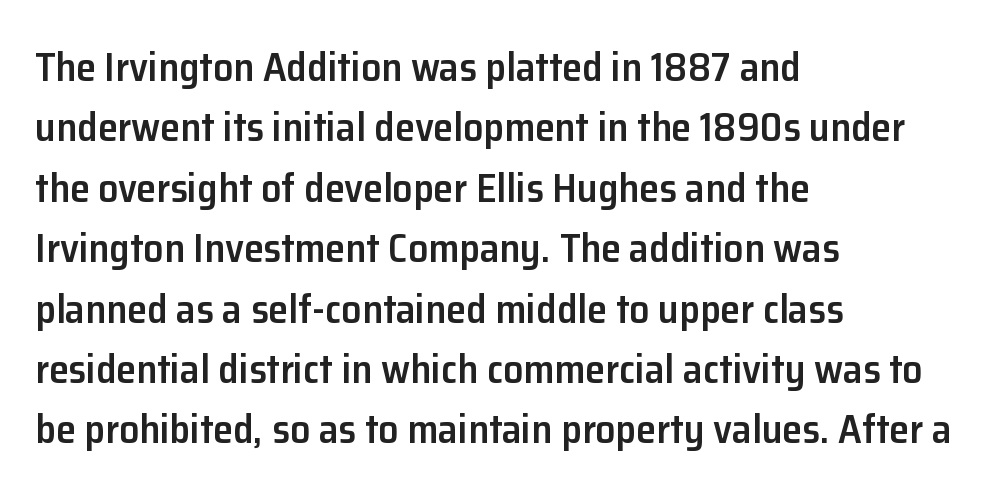
The image shows 40 px semibold sans-serif type, upright; set left-aligned, normal line spacing (1.51x), normal letter spacing, not underlined; low stroke contrast and a medium x-height.
